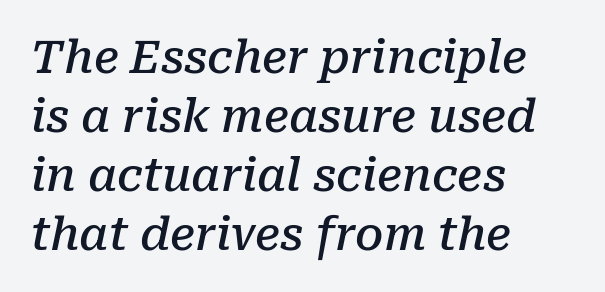
The image shows 45 px semibold serif type, italic (leaning right); set left-aligned, normal line spacing (1.31x), normal letter spacing, not underlined; low stroke contrast and a medium x-height.
